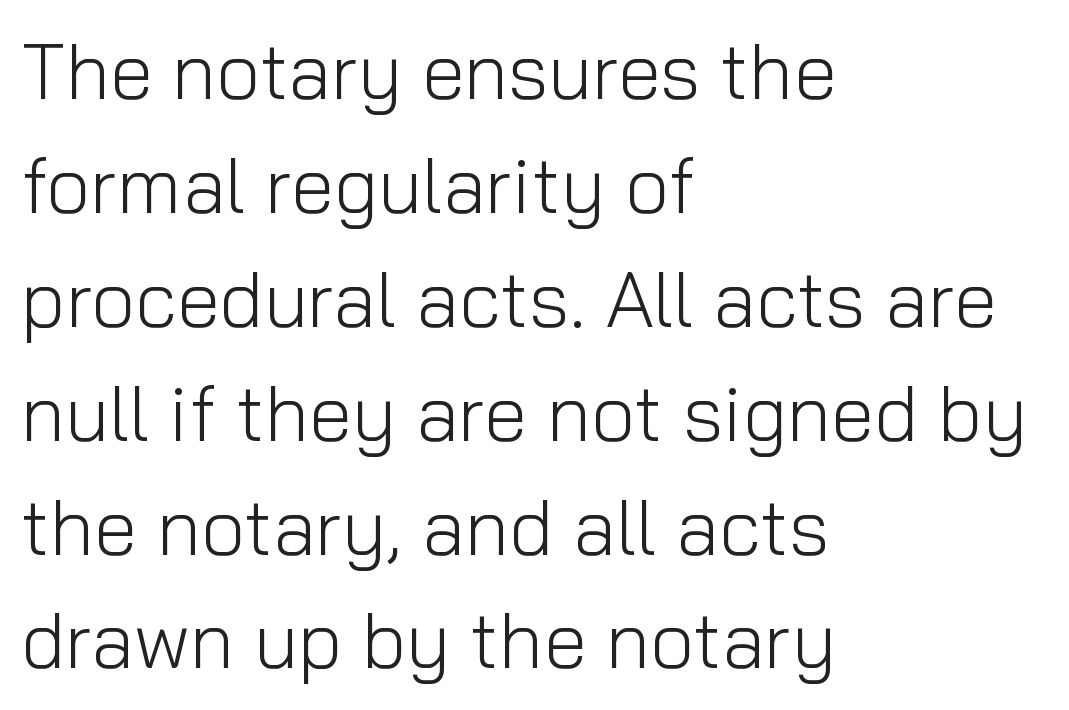
The glyphs in this specimen are sans serif. Nothing unusual about the tracking: characters are spaced as the font intends. Left-aligned paragraph, ragged on the right. No chunkiness to these letters — they're not bold. Horizontal bands of white between lines are of average thickness. The gap between lines stays unmarked.
